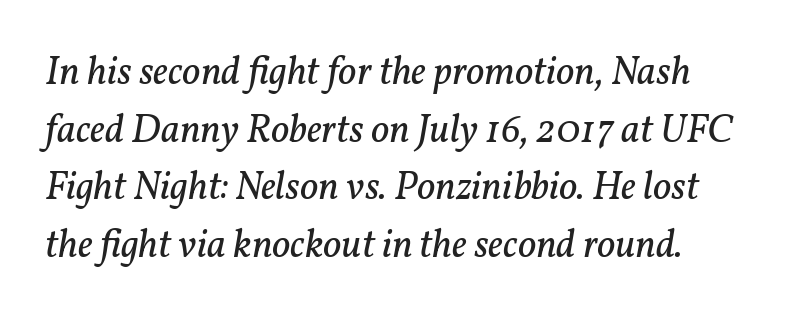
Q: Is the text bold? A: No.
Q: Is the text italic (slanted)? A: Yes, it leans right by about 11 degrees.
Q: Is the typeface a serif or a sans-serif typeface? A: Serif.
Q: Is the text underlined? A: No.
Q: Is the spacing between letters normal or unusually wide? A: Normal.
Q: Is the spacing between lines tight, normal or loose? A: Normal.
Q: Width (condensed, normal, or wide)? A: Normal.
Q: Stroke contrast? A: Low.
Q: x-height? A: Medium.
Q: Monospaced? A: No.
